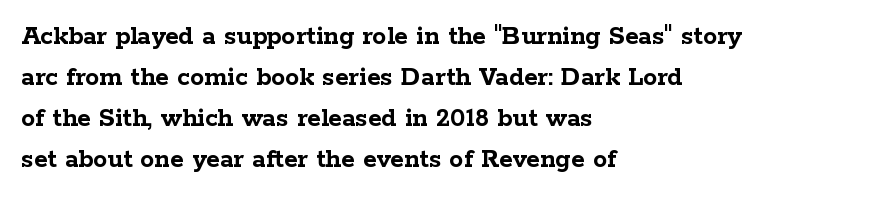
Q: Is the text bold? A: Yes.
Q: Is the text italic (slanted)? A: No, it is upright.
Q: Is the typeface a serif or a sans-serif typeface? A: Serif.
Q: Is the text underlined? A: No.
Q: How is the paragraph aligned? A: Left-aligned.
Q: Is the spacing between letters normal or unusually wide? A: Normal.
Q: Is the spacing between lines tight, normal or loose? A: Normal.
Q: Width (condensed, normal, or wide)? A: Wide.
Q: Stroke contrast? A: Low.
Q: x-height? A: Medium.
Q: Monospaced? A: No.
